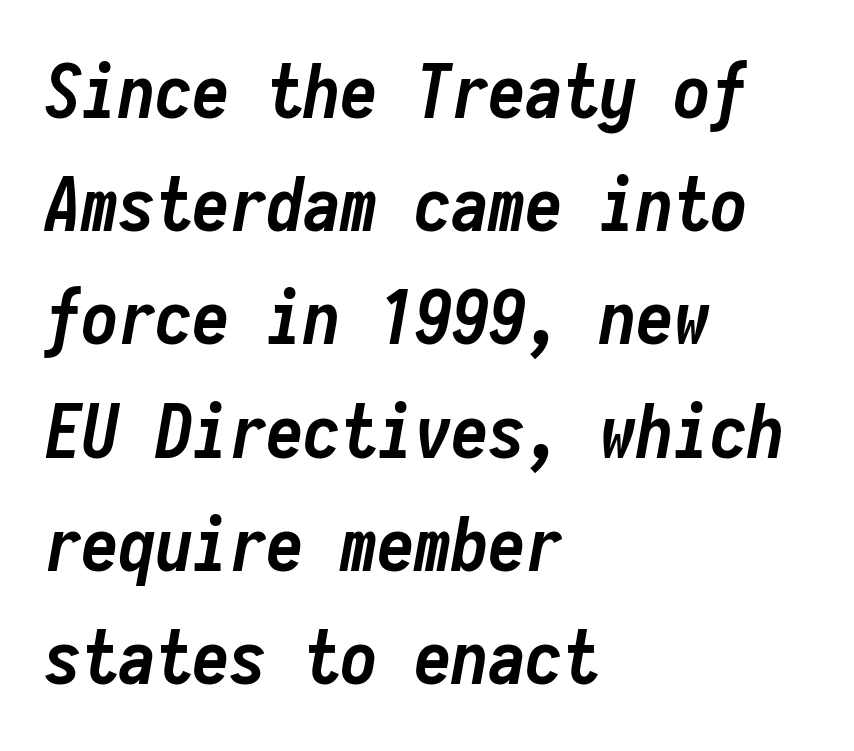
Q: Is the text bold? A: Yes.
Q: Is the text italic (slanted)? A: Yes, it leans right by about 10 degrees.
Q: Is the text underlined? A: No.
Q: How is the paragraph aligned? A: Left-aligned.
Q: Is the spacing between letters normal or unusually wide? A: Normal.
Q: Is the spacing between lines tight, normal or loose? A: Normal.
Q: Width (condensed, normal, or wide)? A: Condensed.
Q: Stroke contrast? A: Low.
Q: x-height? A: Medium.
Q: Monospaced? A: Yes.
